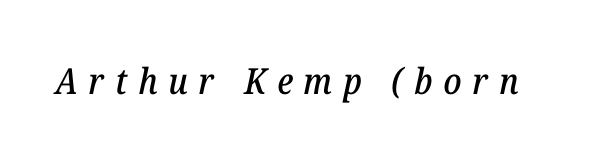
The line texture is sparse and dotted thanks to wide tracking. Designer's note — italics engaged. Nobody drew a line under any word here. This sample has the flowing, uneven cadence of proportional lettering.
